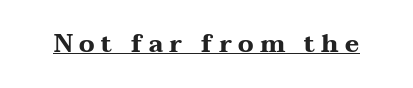
{"italic": "no", "bold": "yes", "underline": "yes", "letter_spacing": "wide", "letter_spacing_em": 0.26, "glyph_px": 24}
